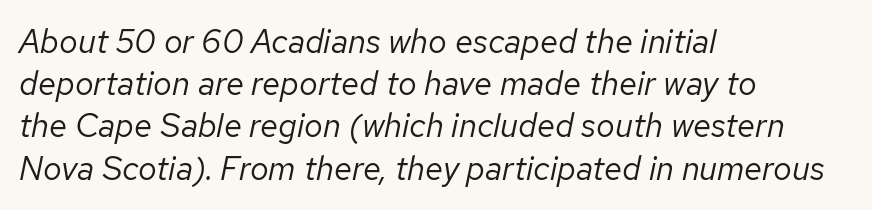
Q: Is the text bold? A: No.
Q: Is the text italic (slanted)? A: Yes, it leans right by about 12 degrees.
Q: Is the text underlined? A: No.
Q: How is the paragraph aligned? A: Left-aligned.
Q: Is the spacing between letters normal or unusually wide? A: Normal.
Q: Is the spacing between lines tight, normal or loose? A: Normal.
Q: Width (condensed, normal, or wide)? A: Normal.
Q: Stroke contrast? A: Low.
Q: x-height? A: Medium.
Q: Monospaced? A: No.
